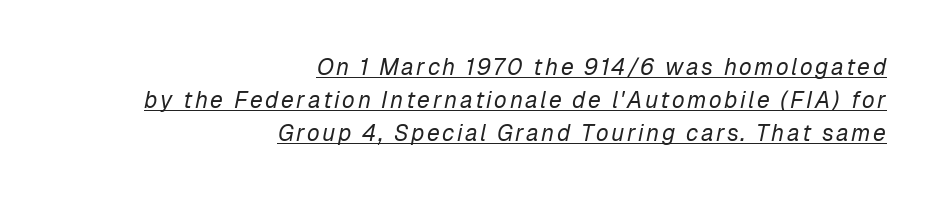
Q: Is the text bold? A: No.
Q: Is the text italic (slanted)? A: Yes, it leans right by about 12 degrees.
Q: Is the text underlined? A: Yes.
Q: How is the paragraph aligned? A: Right-aligned.
Q: Is the spacing between lines tight, normal or loose? A: Normal.
